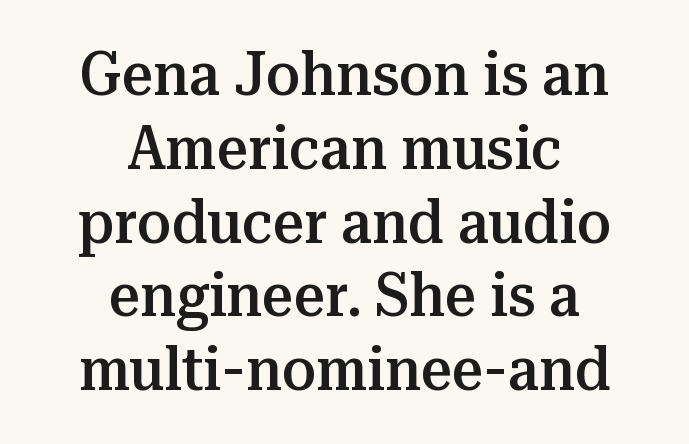
Lines of text with bare space underneath. Is this a fixed-width face? No — the glyphs have proportional, varying widths. The sample has been set in demibold, a notch under bold. The text block is weighted toward neither margin, spreading evenly from the middle.
